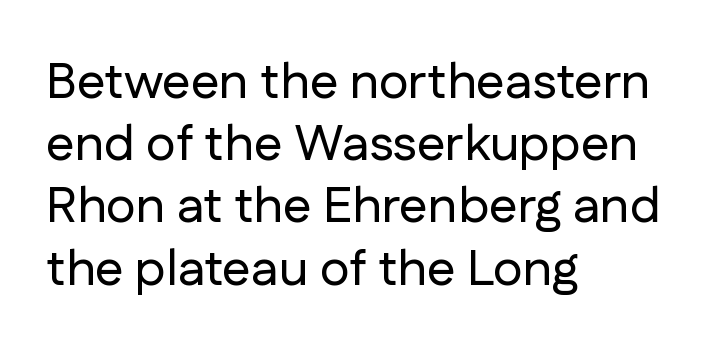
{"serif": "no", "italic": "no", "width": "normal", "stroke_contrast": "low", "x_height": "medium", "monospaced": "no", "underline": "no", "align": "left", "line_spacing_ratio": 1.22, "letter_spacing": "normal", "letter_spacing_em": 0.0, "glyph_px": 51}
